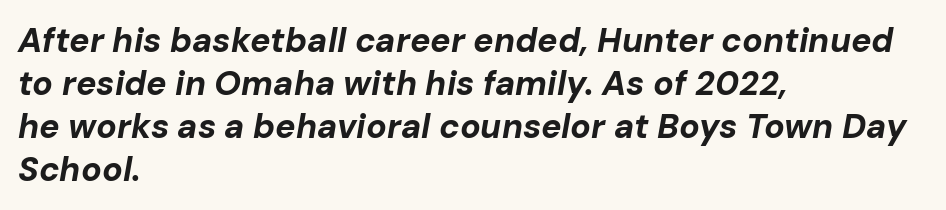
The rendering uses a moderate line-height, typical for paragraphs. Slanted lettering throughout. The face used here is rendered with its standard letterfit. Underlining? Definitely not there. Every letter is thick-stroked: bold, no question. Varying glyph widths throughout — classic text-font behaviour.
